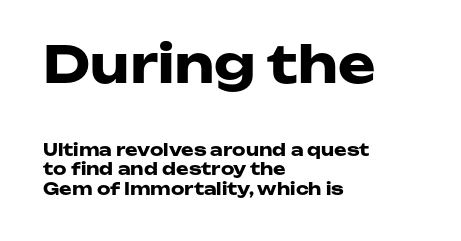
{"serif": "no", "italic": "no", "bold": "yes", "weight": "heavy", "width": "wide", "stroke_contrast": "low", "x_height": "medium", "monospaced": "no", "underline": "no", "align": "left", "line_spacing": "tight", "line_spacing_ratio": 1.14, "letter_spacing": "normal", "letter_spacing_em": 0.0, "larger_block": "first", "size_ratio": 3.0, "glyph_px": 51}
